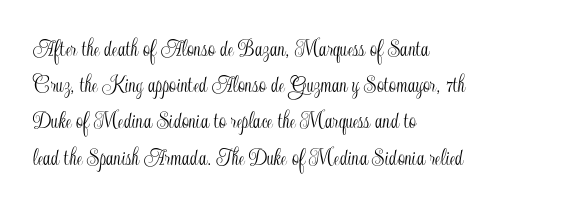
The image shows 25 px text type; set left-aligned, normal line spacing (1.45x), normal letter spacing, not underlined.
